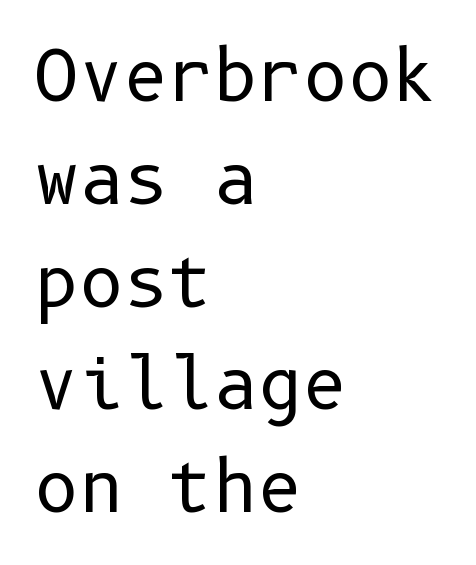
Q: Is the text bold? A: No.
Q: Is the text italic (slanted)? A: No, it is upright.
Q: Is the typeface a serif or a sans-serif typeface? A: Sans-serif.
Q: Is the text underlined? A: No.
Q: How is the paragraph aligned? A: Left-aligned.
Q: Is the spacing between letters normal or unusually wide? A: Normal.
Q: Is the spacing between lines tight, normal or loose? A: Normal.
Q: Width (condensed, normal, or wide)? A: Normal.
Q: Stroke contrast? A: Low.
Q: x-height? A: Medium.
